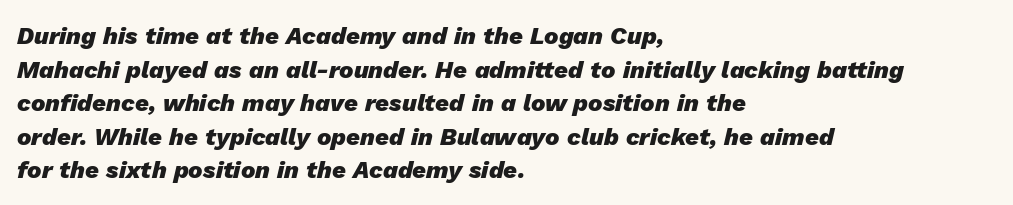
The image shows 24 px bold type, italic (leaning right); set left-aligned, normal line spacing (1.4x), normal letter spacing, not underlined.
